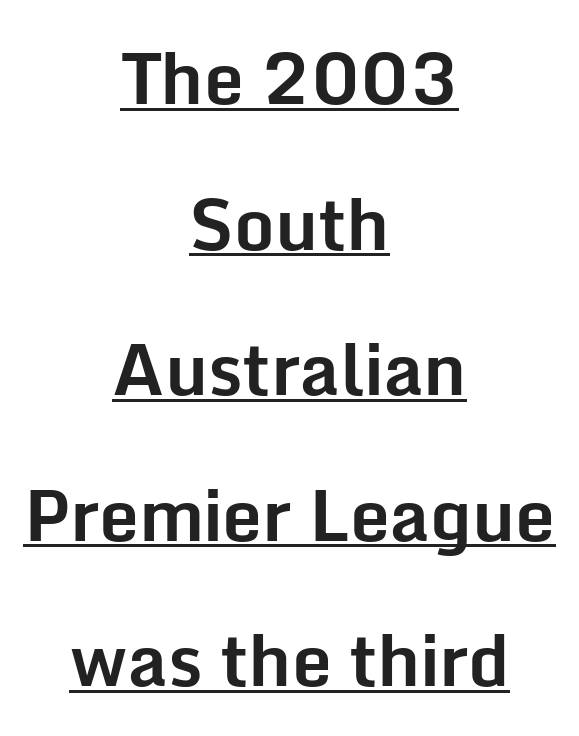
{"serif": "no", "italic": "no", "bold": "yes", "weight": "bold", "width": "normal", "stroke_contrast": "low", "x_height": "medium", "monospaced": "no", "underline": "yes", "align": "center", "line_spacing": "loose", "line_spacing_ratio": 2.05, "letter_spacing": "normal", "letter_spacing_em": 0.0, "glyph_px": 71}
